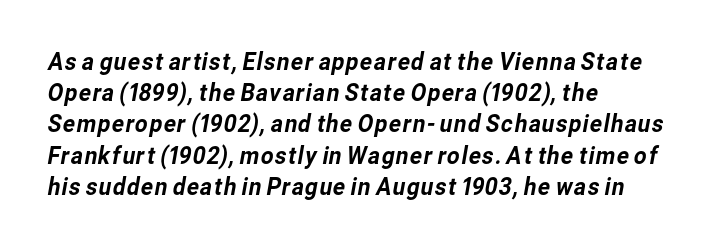
Q: Is the text underlined? A: No.
Q: How is the paragraph aligned? A: Left-aligned.
Q: Is the spacing between letters normal or unusually wide? A: Normal.
Q: Is the spacing between lines tight, normal or loose? A: Normal.
